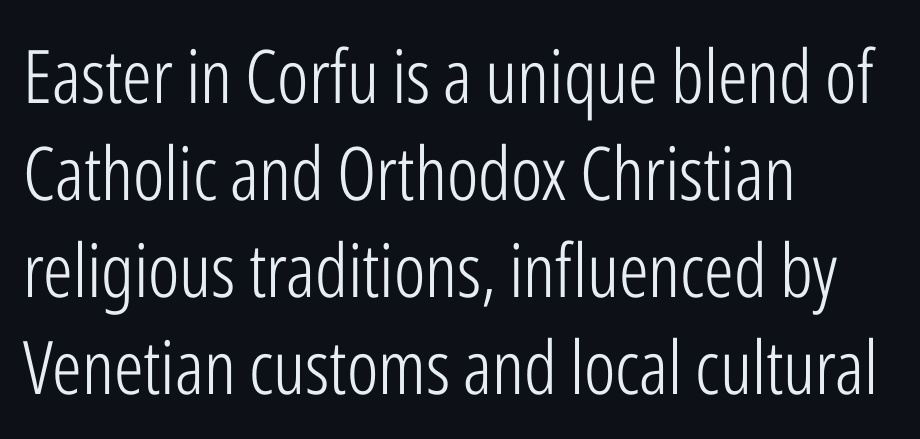
{"serif": "no", "italic": "no", "bold": "no", "weight": "light", "width": "condensed", "stroke_contrast": "low", "x_height": "medium", "monospaced": "no", "underline": "no", "align": "left", "line_spacing": "normal", "line_spacing_ratio": 1.31, "letter_spacing": "normal", "letter_spacing_em": 0.0, "glyph_px": 74}
